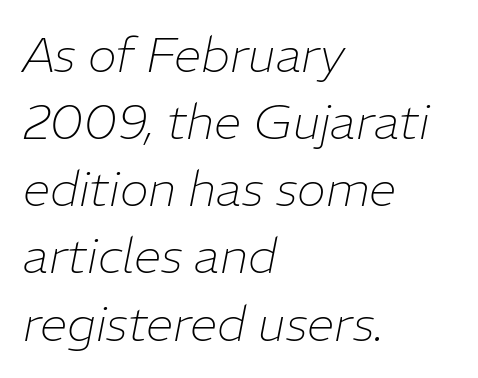
The image shows 49 px thin type, italic (leaning right); set left-aligned, normal line spacing (1.37x), normal letter spacing, not underlined; low stroke contrast and a medium x-height.
